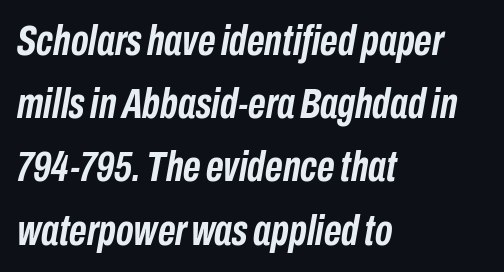
The image shows 43 px semibold, condensed type, italic (leaning right); set left-aligned, normal line spacing (1.47x), normal letter spacing, not underlined; low stroke contrast and a medium x-height.
